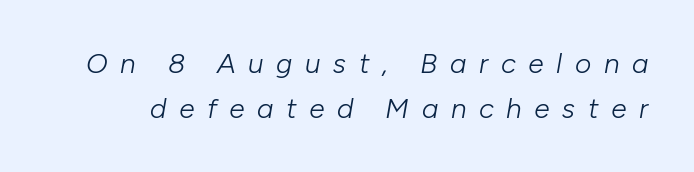
{"italic": "yes", "lean": "right", "slant_degrees": 10, "bold": "no", "weight": "light", "width": "normal", "stroke_contrast": "low", "x_height": "medium", "monospaced": "no", "underline": "no", "line_spacing": "normal", "line_spacing_ratio": 1.62, "letter_spacing": "wide", "letter_spacing_em": 0.45, "glyph_px": 28}
